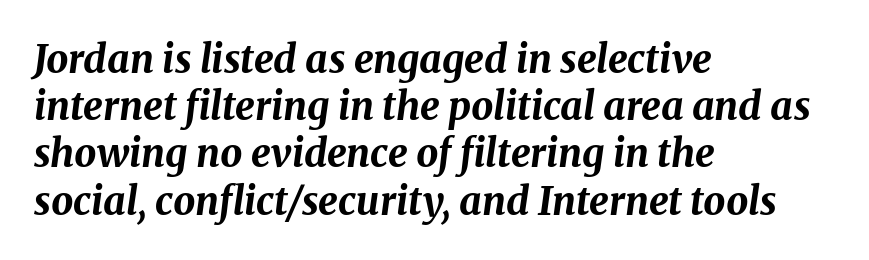
Q: Is the text bold? A: Yes.
Q: Is the text italic (slanted)? A: Yes, it leans right by about 8 degrees.
Q: Is the text underlined? A: No.
Q: How is the paragraph aligned? A: Left-aligned.
Q: Is the spacing between letters normal or unusually wide? A: Normal.
Q: Width (condensed, normal, or wide)? A: Normal.
Q: Stroke contrast? A: Medium.
Q: x-height? A: Medium.
Q: Monospaced? A: No.
